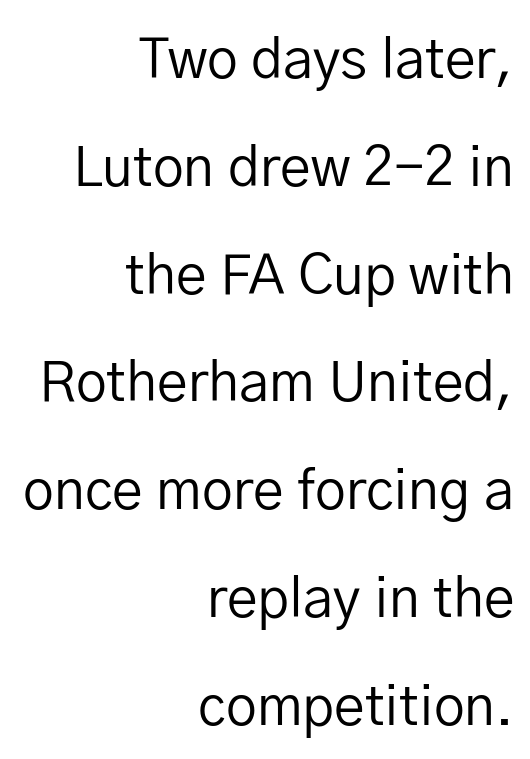
The image shows 55 px regular-weight sans-serif type, upright; set right-aligned, loose line spacing (1.96x), normal letter spacing, not underlined; low stroke contrast and a medium x-height.
